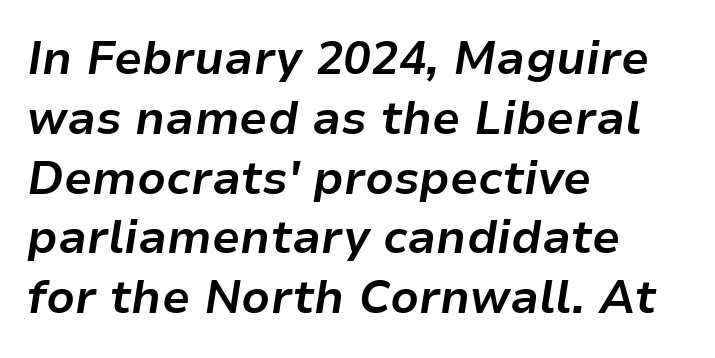
Strokes here are thick enough to call this a true bold. The glyphs are unaccompanied by any horizontal stroke below them. The letters sit at their default tracking, neither squeezed nor spread. The passage is arranged the way most books set body copy — flush left. The face used here is proportionally spaced, like ordinary book or web type.
